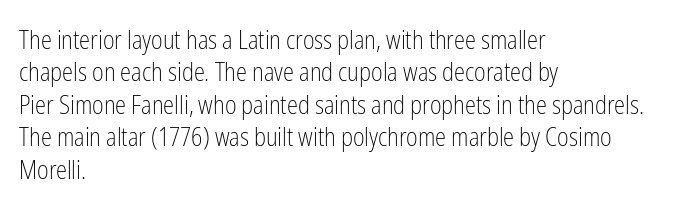
Q: Is the text bold? A: No.
Q: Is the text italic (slanted)? A: No, it is upright.
Q: Is the text underlined? A: No.
Q: How is the paragraph aligned? A: Left-aligned.
Q: Is the spacing between letters normal or unusually wide? A: Normal.
Q: Is the spacing between lines tight, normal or loose? A: Normal.
